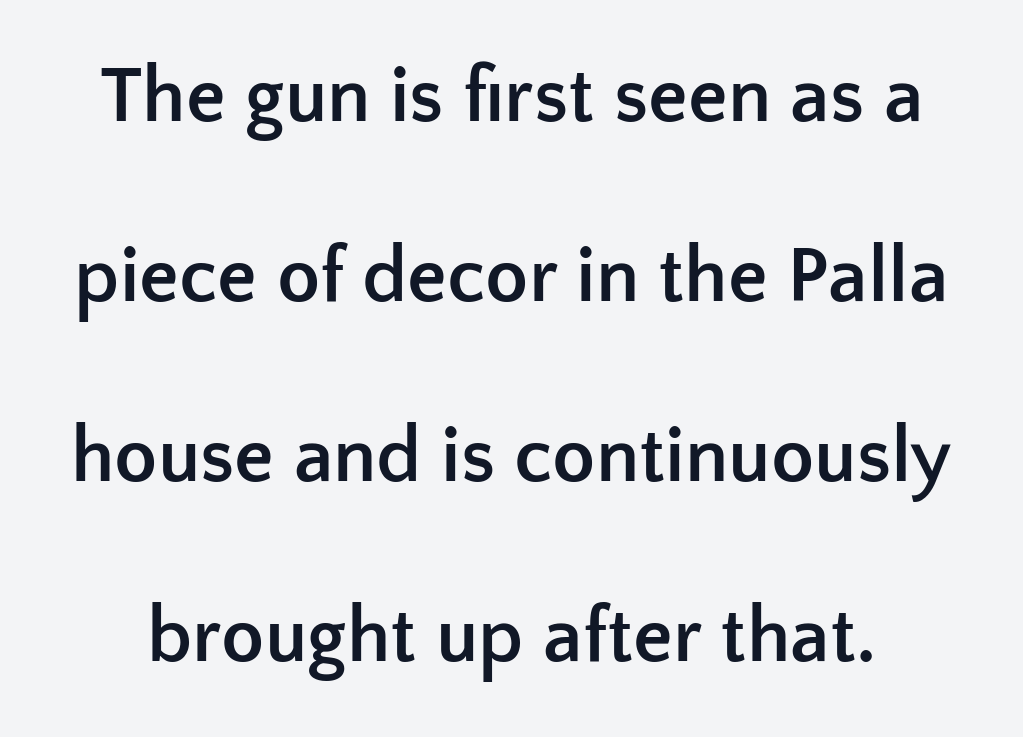
Anything drawn beneath the words? Only blank space. Leading is clearly above the norm, producing a sparse column. Character widths vary here, with narrow letters taking less room than wide ones. The line texture is even and compact thanks to regular tracking.
